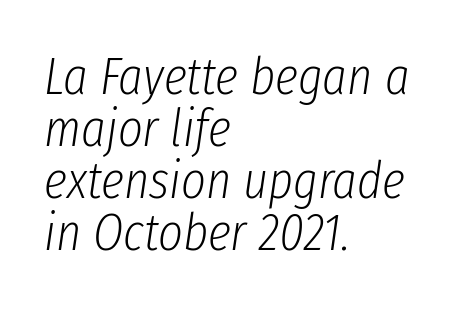
{"italic": "yes", "lean": "right", "slant_degrees": 8, "bold": "no", "weight": "light", "width": "condensed", "stroke_contrast": "low", "x_height": "medium", "monospaced": "no", "underline": "no", "align": "left", "line_spacing": "tight", "line_spacing_ratio": 0.98, "letter_spacing": "normal", "letter_spacing_em": 0.0, "glyph_px": 53}
